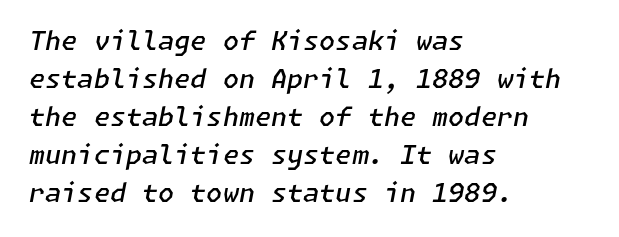
{"italic": "yes", "lean": "right", "slant_degrees": 11, "bold": "semi", "underline": "no", "align": "left", "line_spacing": "normal", "line_spacing_ratio": 1.46, "letter_spacing": "normal", "letter_spacing_em": 0.0, "glyph_px": 26}
